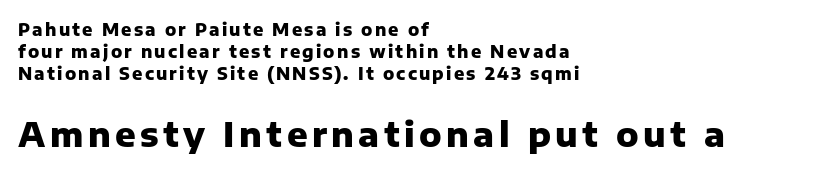
Q: Is the text bold? A: Yes.
Q: Is the text italic (slanted)? A: No, it is upright.
Q: Is the typeface a serif or a sans-serif typeface? A: Sans-serif.
Q: Is the text underlined? A: No.
Q: How is the paragraph aligned? A: Left-aligned.
Q: Is the spacing between lines tight, normal or loose? A: Normal.
Q: Which block of text is set in a larger size, the first (top) or the second (bottom)? A: The second (bottom) one.
Q: Width (condensed, normal, or wide)? A: Normal.
Q: Stroke contrast? A: Low.
Q: x-height? A: Medium.
Q: Monospaced? A: No.
